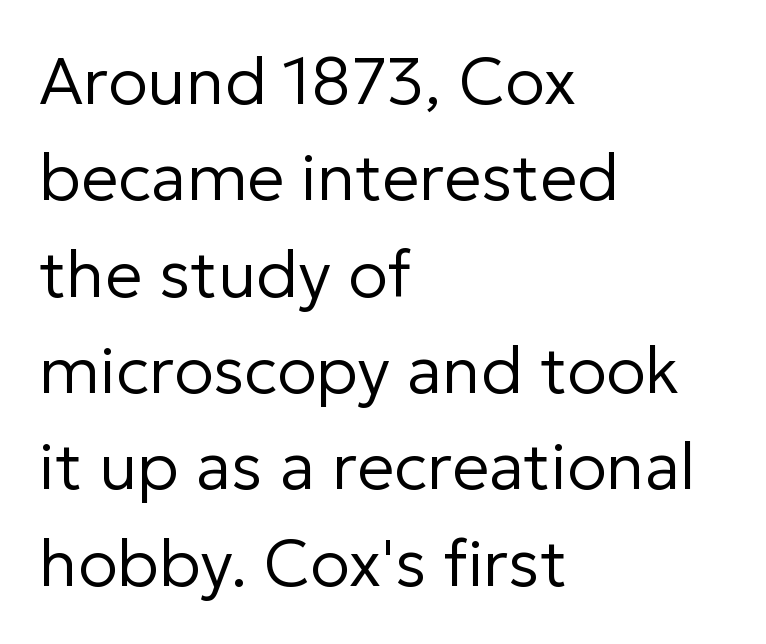
{"serif": "no", "italic": "no", "bold": "no", "weight": "regular", "width": "normal", "stroke_contrast": "low", "x_height": "medium", "monospaced": "no", "underline": "no", "align": "left", "line_spacing": "normal", "line_spacing_ratio": 1.46, "letter_spacing": "normal", "letter_spacing_em": 0.0, "glyph_px": 66}
